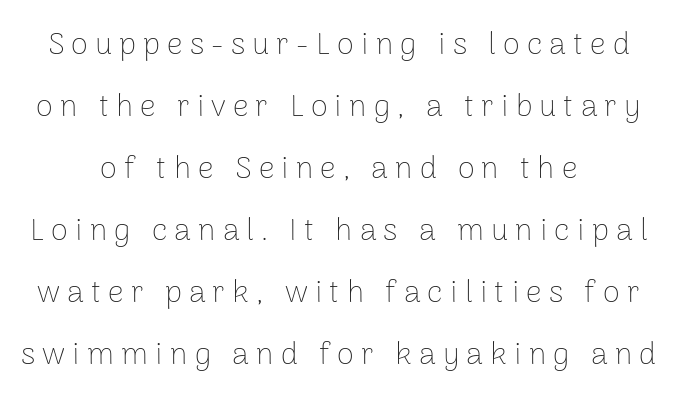
Q: Is the text bold? A: No.
Q: Is the text italic (slanted)? A: No, it is upright.
Q: Is the typeface a serif or a sans-serif typeface? A: Sans-serif.
Q: Is the text underlined? A: No.
Q: How is the paragraph aligned? A: Centered.
Q: Is the spacing between letters normal or unusually wide? A: Unusually wide.
Q: Is the spacing between lines tight, normal or loose? A: Loose.
Q: Width (condensed, normal, or wide)? A: Normal.
Q: Stroke contrast? A: Low.
Q: x-height? A: Medium.
Q: Monospaced? A: No.
